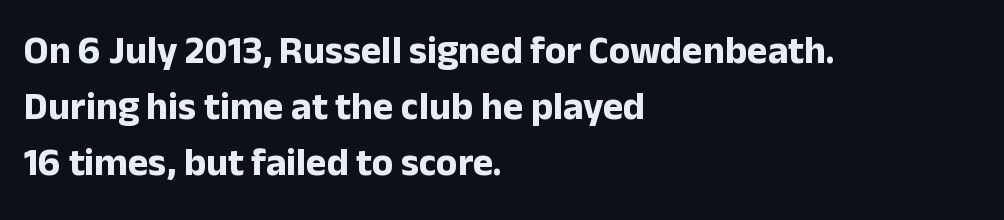
The image shows 39 px bold sans-serif type, upright; set left-aligned, normal line spacing (1.43x), normal letter spacing, not underlined; low stroke contrast and a medium x-height.
